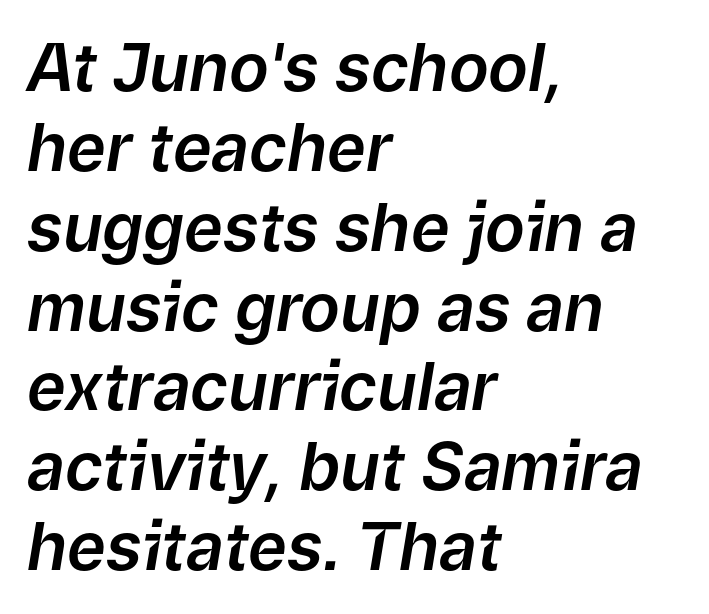
Q: Is the text italic (slanted)? A: Yes, it leans right by about 9 degrees.
Q: Is the text underlined? A: No.
Q: How is the paragraph aligned? A: Left-aligned.
Q: Is the spacing between letters normal or unusually wide? A: Normal.
Q: Width (condensed, normal, or wide)? A: Normal.
Q: Stroke contrast? A: Low.
Q: x-height? A: Medium.
Q: Monospaced? A: No.
